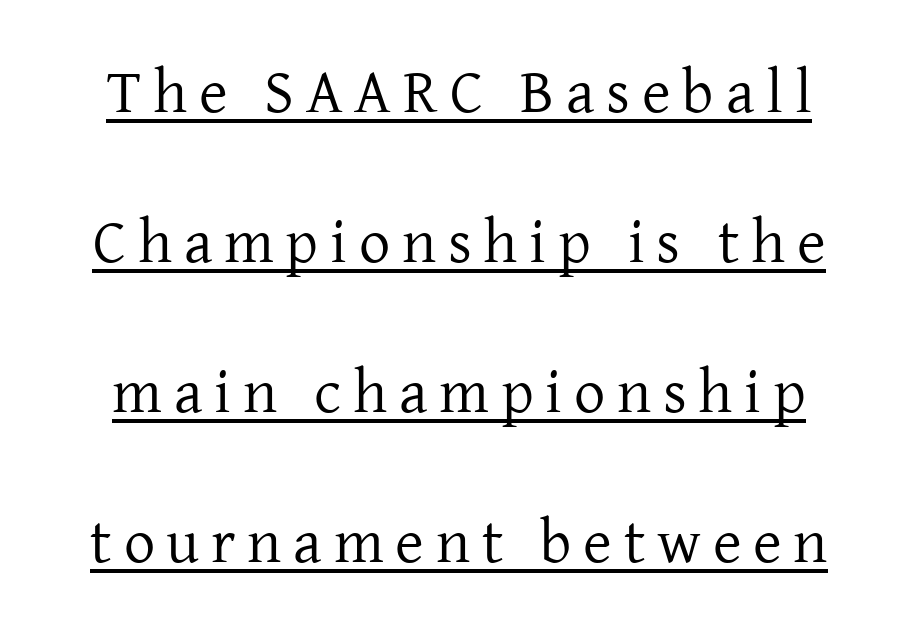
Q: Is the text bold? A: No.
Q: Is the text italic (slanted)? A: No, it is upright.
Q: Is the typeface a serif or a sans-serif typeface? A: Serif.
Q: Is the text underlined? A: Yes.
Q: How is the paragraph aligned? A: Centered.
Q: Is the spacing between lines tight, normal or loose? A: Loose.
Q: Width (condensed, normal, or wide)? A: Normal.
Q: Stroke contrast? A: Low.
Q: x-height? A: Medium.
Q: Monospaced? A: No.
